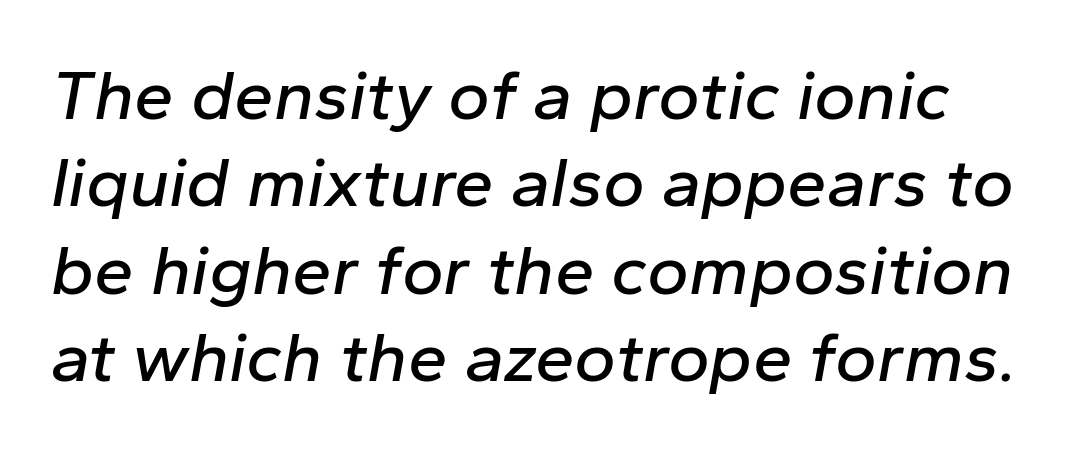
Students, note that the glyphs here touch the page at normal intervals. These lines are rendered in a variable-pitch font. The rendering applies a slant to the glyphs. Unmarked baselines from the first word to the last.
